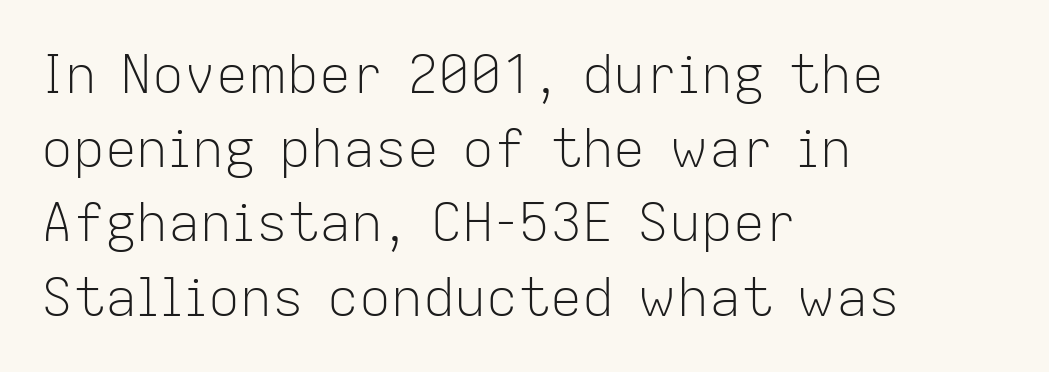
The image shows 53 px light sans-serif type, upright; set left-aligned, normal line spacing (1.4x), normal letter spacing, not underlined; low stroke contrast and a medium x-height.
